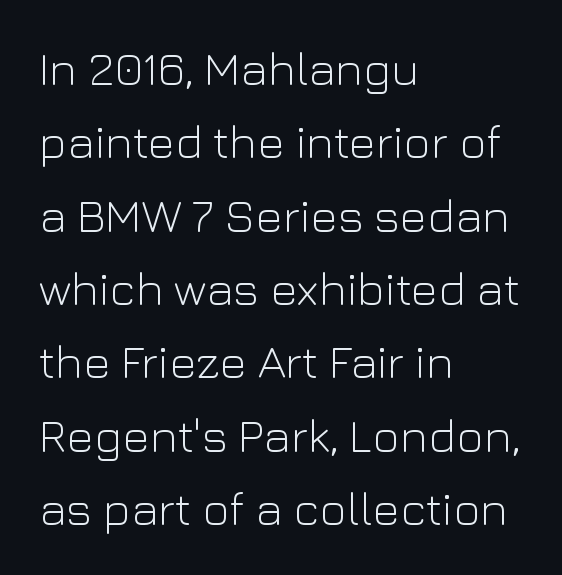
The image shows 47 px light sans-serif type, upright; set left-aligned, normal line spacing (1.56x), normal letter spacing, not underlined; low stroke contrast and a medium x-height.
